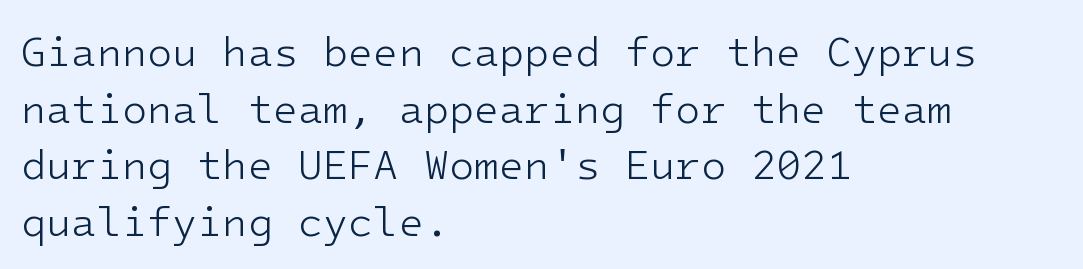
{"serif": "no", "italic": "no", "bold": "no", "weight": "light", "width": "normal", "stroke_contrast": "low", "x_height": "medium", "underline": "no", "align": "left", "line_spacing": "normal", "line_spacing_ratio": 1.38, "letter_spacing": "normal", "letter_spacing_em": 0.0, "glyph_px": 41}
